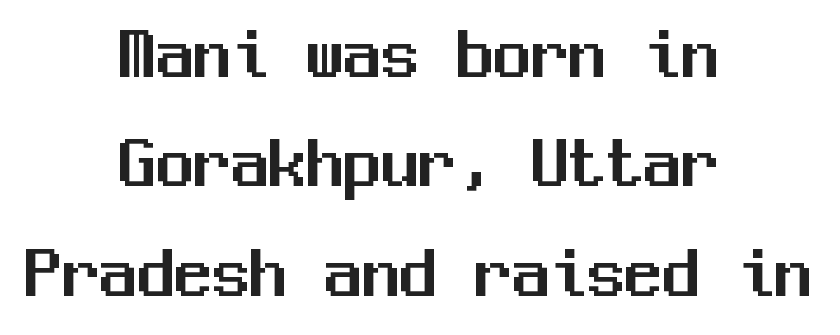
Tall strokes in this sample are plumb rather than angled. The type family on display is of the sans-serif kind. Does the leading feel generous? No, just average. Words float on clear page, feet unadorned. Where is the straight margin? There isn't one; the lines are centered.
